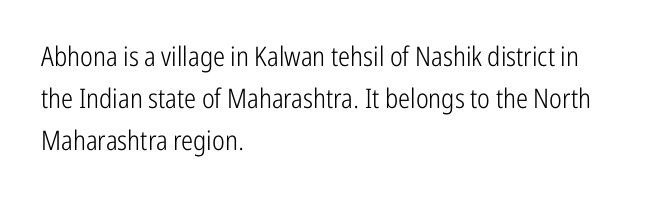
The image shows 27 px text type, upright; set left-aligned, normal line spacing (1.56x), normal letter spacing, not underlined.
